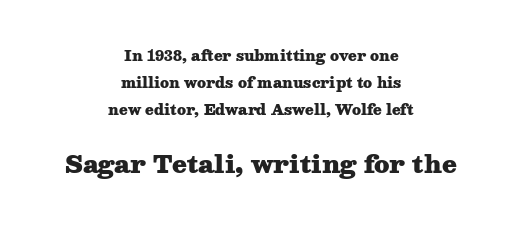
The image shows 24 px bold type, upright; set centered, loose line spacing (1.93x), normal letter spacing, not underlined; the second (bottom) block is 1.71x larger.
